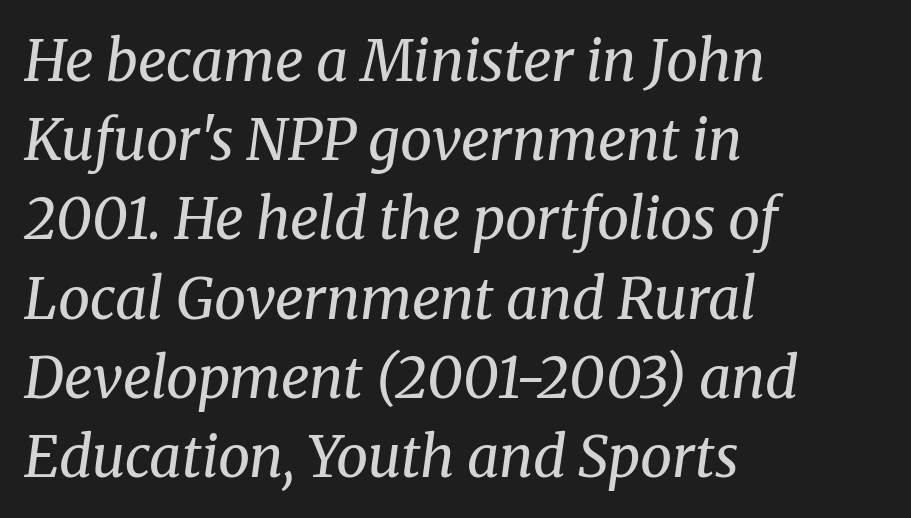
Reading down the column, the eye jumps a familiar distance to each next line. Italic: yes, the glyphs are oblique. Ink coverage per letter is moderate at most. Tracking here is standard; glyphs follow each other at the usual distance. In terms of letterform style, serifs are clearly present. The compositor pushed each line to the left boundary.
